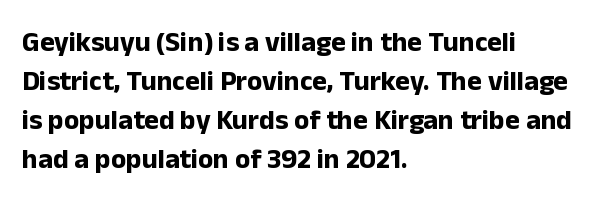
The image shows 28 px bold sans-serif type, upright; set left-aligned, normal line spacing (1.39x), normal letter spacing, not underlined; low stroke contrast and a medium x-height.
